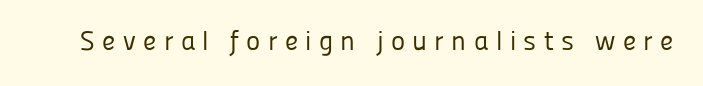
Q: Is the text bold? A: No.
Q: Is the text italic (slanted)? A: No, it is upright.
Q: Is the text underlined? A: No.
Q: Is the spacing between letters normal or unusually wide? A: Unusually wide.
